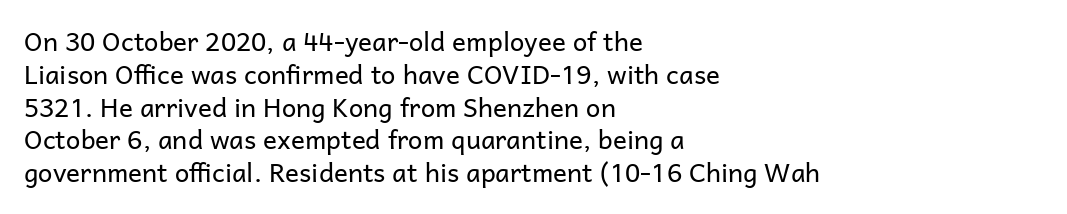
The image shows 26 px text type, upright; set left-aligned, normal line spacing (1.26x), normal letter spacing, not underlined.
